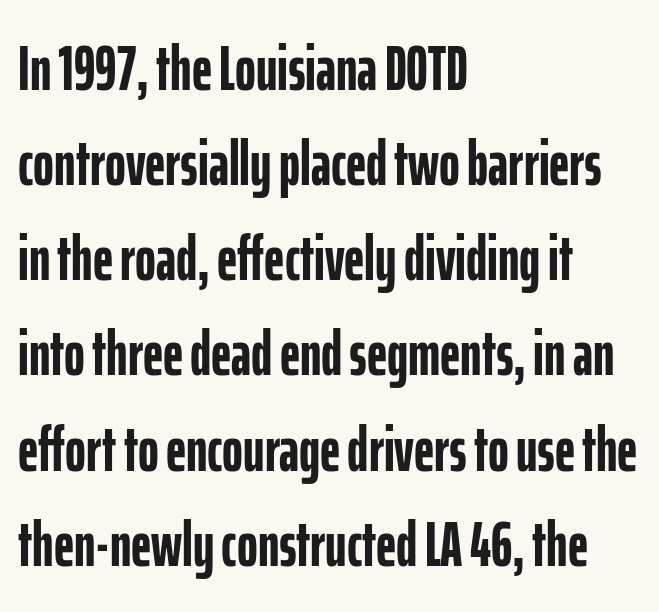
The image shows 63 px semibold, condensed sans-serif type, upright; set left-aligned, normal line spacing (1.51x), normal letter spacing, not underlined; low stroke contrast and a medium x-height.
